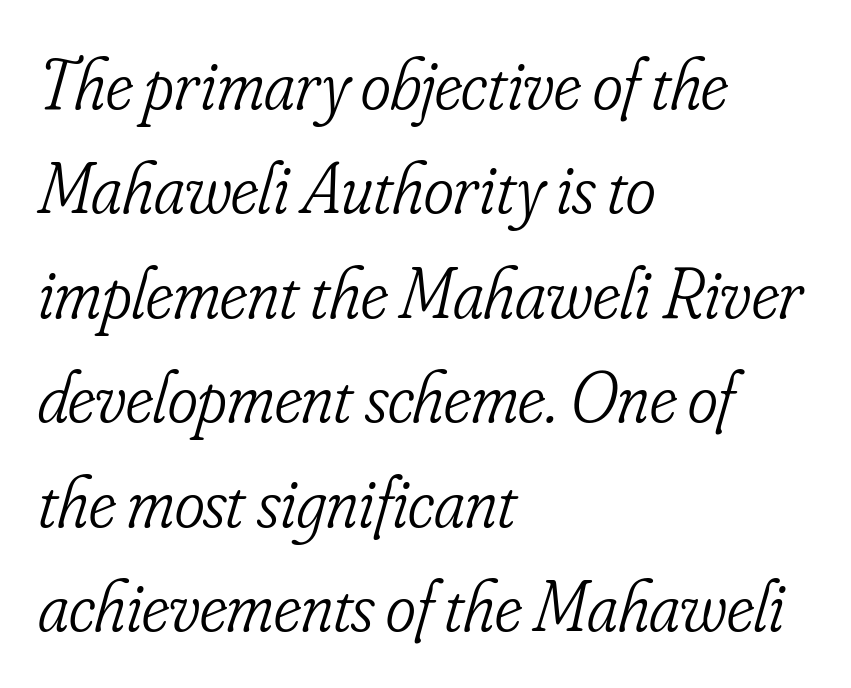
The image shows 72 px light, condensed serif type, italic (leaning right); set left-aligned, normal line spacing (1.45x), normal letter spacing, not underlined; low stroke contrast and a small x-height.
